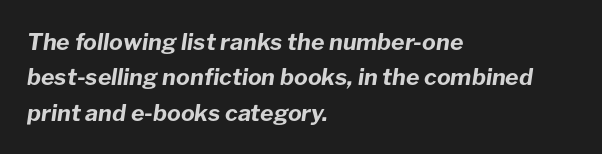
{"italic": "yes", "lean": "right", "slant_degrees": 8, "bold": "yes", "underline": "no", "align": "left", "line_spacing": "normal", "line_spacing_ratio": 1.54, "letter_spacing": "normal", "letter_spacing_em": 0.0, "glyph_px": 23}
